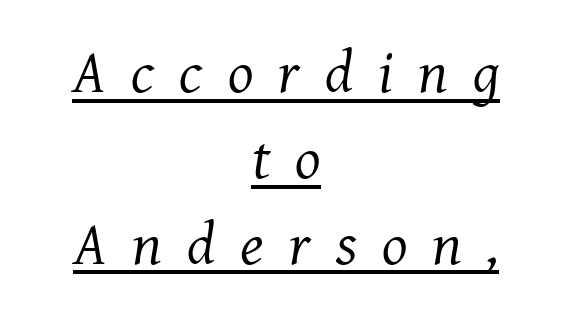
The image shows 60 px regular-weight serif type, italic (leaning right); set centered, normal line spacing (1.43x), unusually wide letter spacing (+0.42 em), underlined; medium stroke contrast and a medium x-height.
